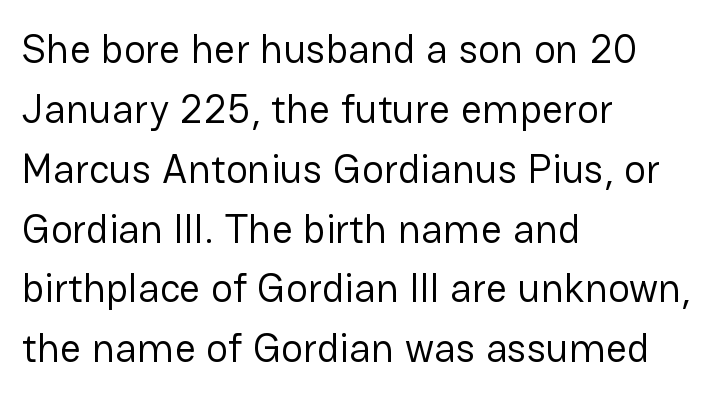
In terms of leading, this rendering sits right in the middle. Every stem runs plumb, perpendicular to the baseline. Underline: absent. The typeface has the unassuming heft of standard copy or less.
